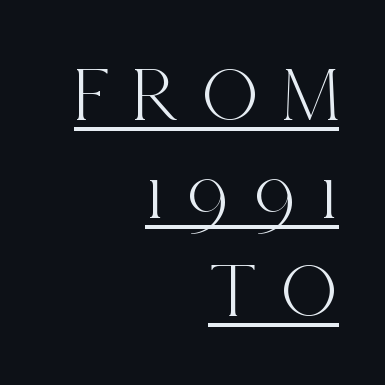
Q: Is the text italic (slanted)? A: No, it is upright.
Q: Is the typeface a serif or a sans-serif typeface? A: Serif.
Q: Is the text underlined? A: Yes.
Q: How is the paragraph aligned? A: Right-aligned.
Q: Is the spacing between letters normal or unusually wide? A: Unusually wide.
Q: Width (condensed, normal, or wide)? A: Condensed.
Q: x-height? A: Large.
Q: Monospaced? A: No.
